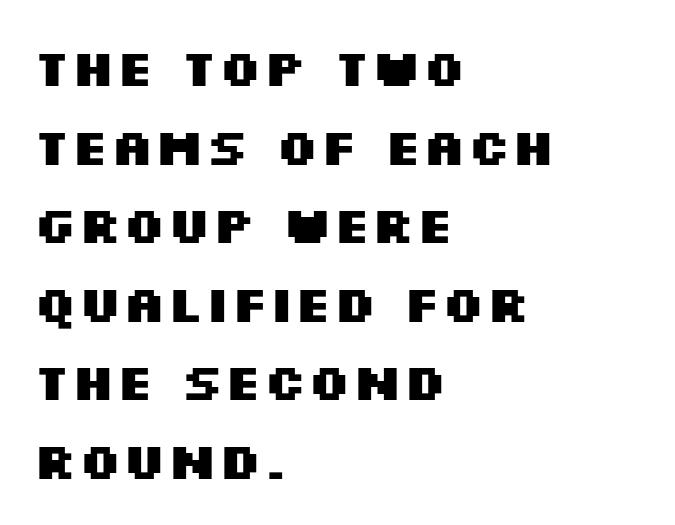
The image shows 51 px heavy, wide sans-serif type, upright; set left-aligned, normal line spacing (1.54x), normal letter spacing, not underlined; medium stroke contrast and a large x-height.
